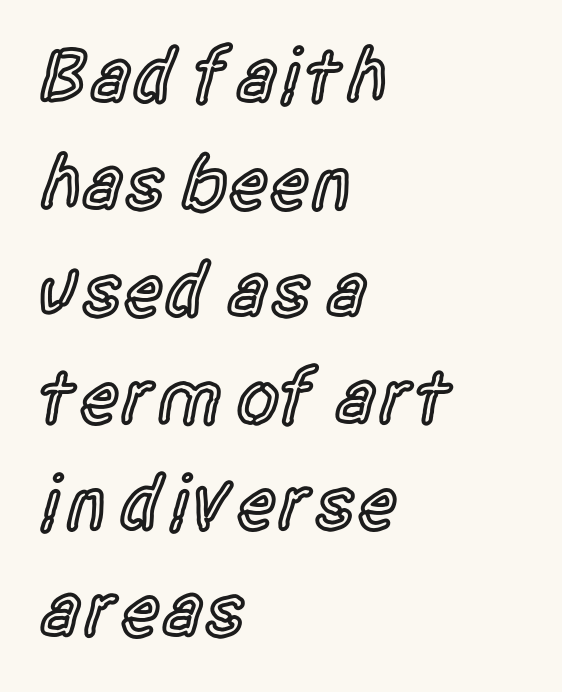
The image shows 78 px semibold, condensed sans-serif type; set left-aligned, normal line spacing (1.37x), normal letter spacing, not underlined; a large x-height.
